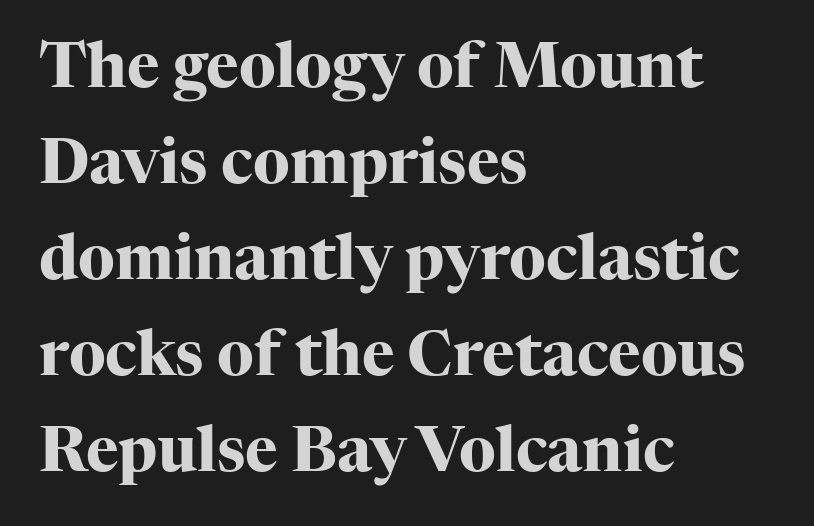
To sum up the face: it has serifs. Teacher's note: observe the even left margin — that is flush-left alignment. Honestly, the row spacing looks completely unremarkable. Compared with typical body copy, the letter spacing here is the same. You'd pick this weight for a headline — it's a proper bold. The specimen omits any rule beneath the text block's lines.
